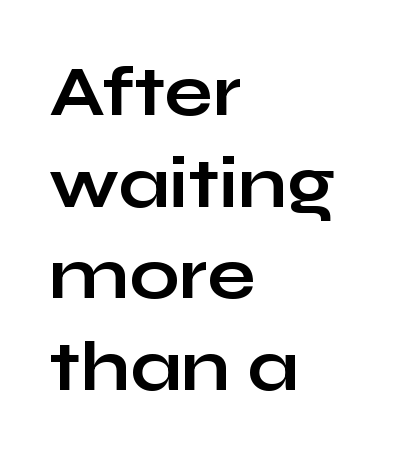
The image shows 71 px bold, wide sans-serif type, upright; set left-aligned, normal line spacing (1.29x), normal letter spacing, not underlined; low stroke contrast and a medium x-height.
